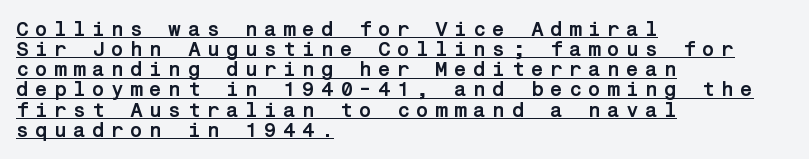
The characters look thick and weighty, a clear bold. The paragraph has a hard left edge and a soft right edge. Tall strokes in this sample are plumb rather than angled. There is plenty of visible air inserted between adjacent glyphs. This rendering features underlined lettering. Students, observe: this is what under-led, compact text looks like.
